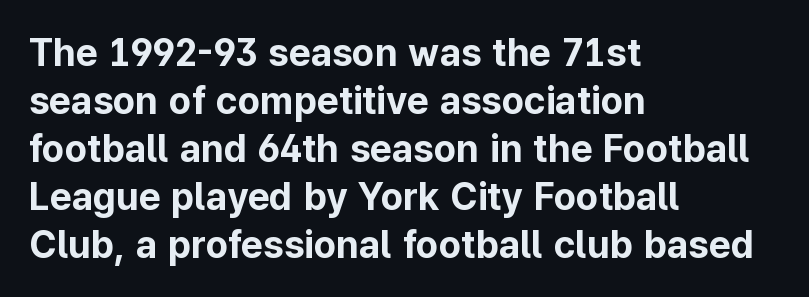
Q: Is the text bold? A: Yes.
Q: Is the text italic (slanted)? A: No, it is upright.
Q: Is the typeface a serif or a sans-serif typeface? A: Sans-serif.
Q: Is the text underlined? A: No.
Q: How is the paragraph aligned? A: Left-aligned.
Q: Is the spacing between letters normal or unusually wide? A: Normal.
Q: Is the spacing between lines tight, normal or loose? A: Normal.
Q: Width (condensed, normal, or wide)? A: Normal.
Q: Stroke contrast? A: Low.
Q: x-height? A: Medium.
Q: Monospaced? A: No.
